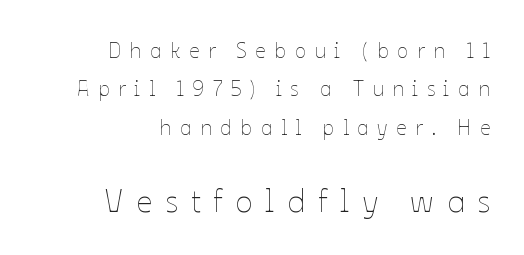
{"italic": "no", "bold": "no", "weight": "thin", "width": "normal", "stroke_contrast": "low", "x_height": "medium", "monospaced": "no", "underline": "no", "align": "right", "line_spacing_ratio": 1.83, "letter_spacing": "wide", "letter_spacing_em": 0.4, "larger_block": "second", "size_ratio": 1.52, "glyph_px": 32}
